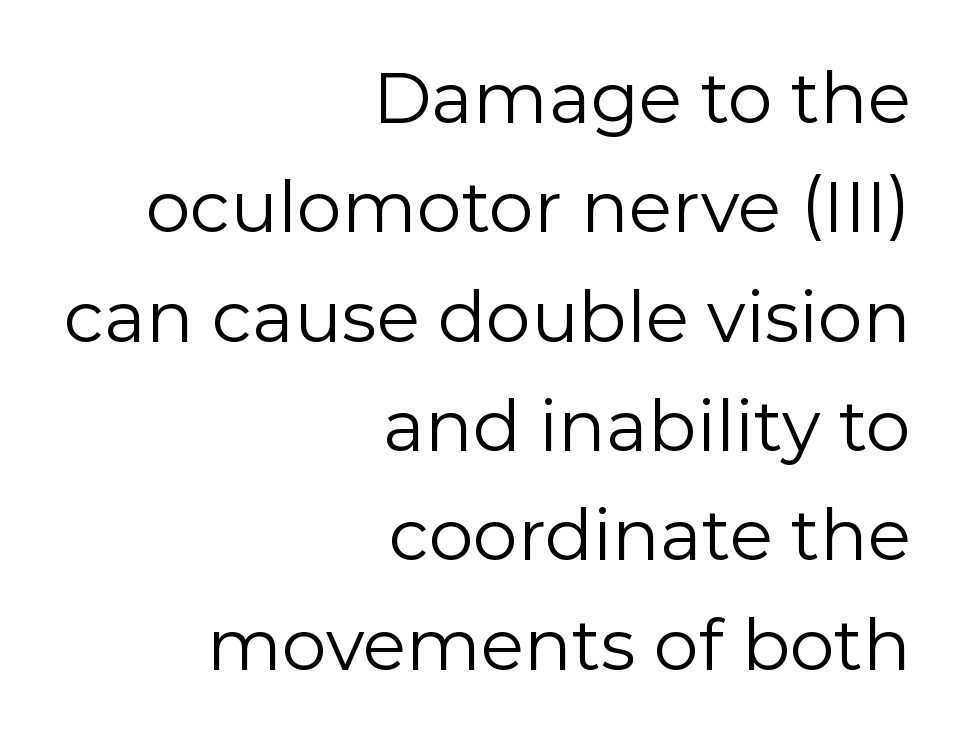
Words float on clear page, feet unadorned. No italicization has been applied; the sample stays upright. Nobody touched the tracking dial on this one. Is this a fixed-width face? No — the glyphs have proportional, varying widths. The rag falls on the left side of this text block. Check where the strokes stop: nothing finishes them off — pure sans.
